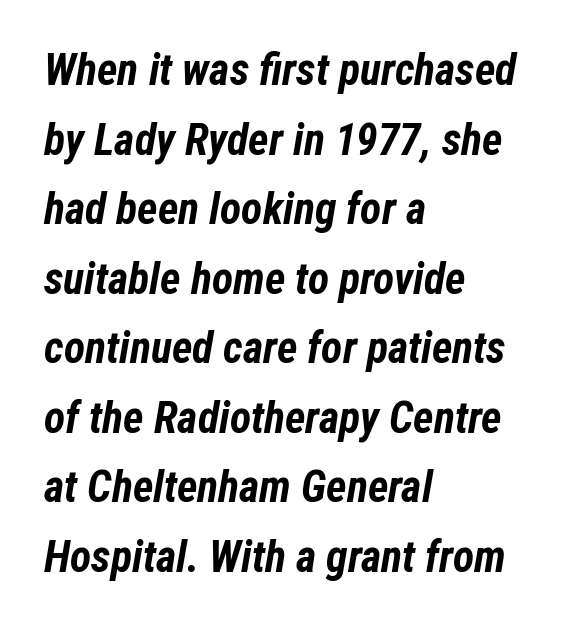
{"italic": "yes", "lean": "right", "slant_degrees": 12, "bold": "yes", "weight": "bold", "width": "condensed", "stroke_contrast": "low", "x_height": "medium", "monospaced": "no", "underline": "no", "align": "left", "line_spacing": "normal", "line_spacing_ratio": 1.58, "letter_spacing": "normal", "letter_spacing_em": 0.0, "glyph_px": 44}
